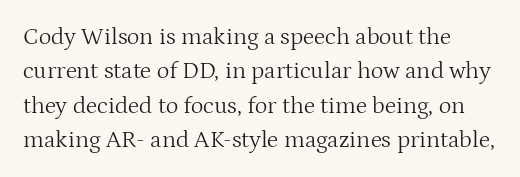
The image shows 24 px text type, upright; set normal line spacing (1.43x), normal letter spacing, not underlined.
